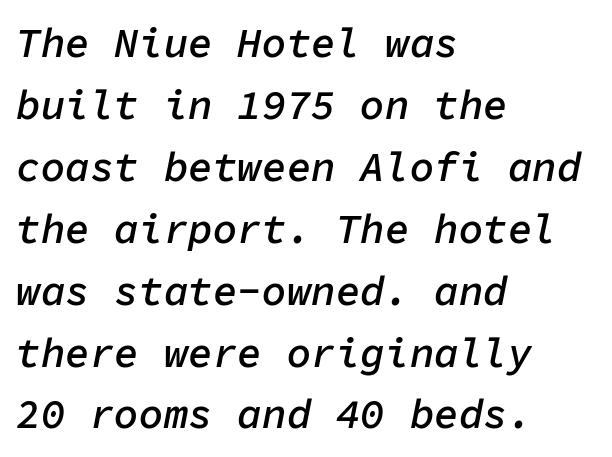
The image shows 41 px semibold type, italic (leaning right), monospaced; set left-aligned, normal line spacing (1.51x), normal letter spacing, not underlined; low stroke contrast and a medium x-height.
